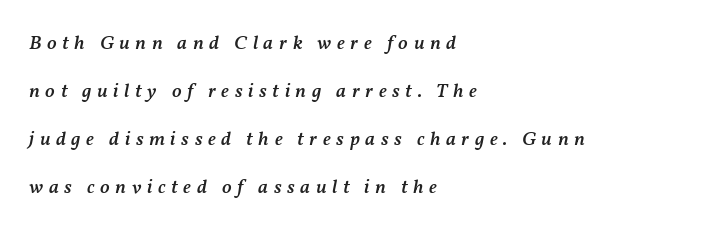
{"italic": "yes", "lean": "right", "slant_degrees": 11, "bold": "semi", "underline": "no", "align": "left", "line_spacing": "loose", "line_spacing_ratio": 2.4, "letter_spacing": "wide", "letter_spacing_em": 0.28, "glyph_px": 20}
